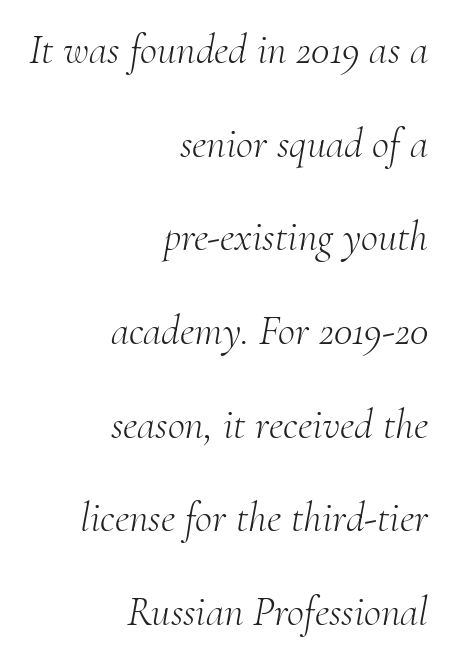
Q: Is the text bold? A: No.
Q: Is the text italic (slanted)? A: Yes, it leans right by about 10 degrees.
Q: Is the typeface a serif or a sans-serif typeface? A: Serif.
Q: Is the text underlined? A: No.
Q: How is the paragraph aligned? A: Right-aligned.
Q: Is the spacing between letters normal or unusually wide? A: Normal.
Q: Is the spacing between lines tight, normal or loose? A: Loose.
Q: Width (condensed, normal, or wide)? A: Normal.
Q: Stroke contrast? A: Medium.
Q: x-height? A: Small.
Q: Monospaced? A: No.
